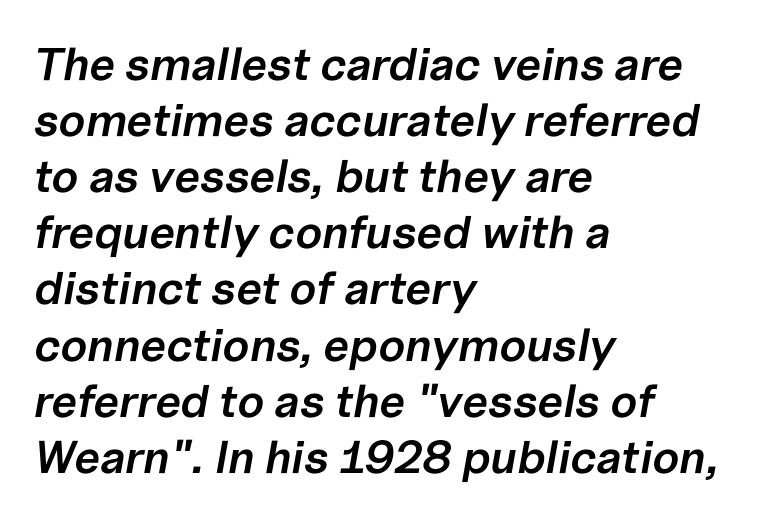
The image shows 46 px semibold type, italic (leaning right); set left-aligned, line spacing 1.22x, normal letter spacing, not underlined; low stroke contrast and a medium x-height.
